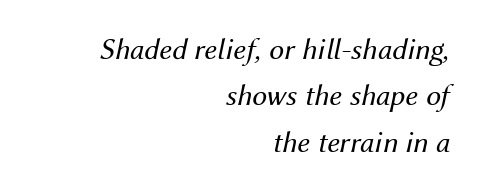
The image shows 30 px regular-weight type, italic (leaning right); set right-aligned, normal line spacing (1.55x), normal letter spacing, not underlined; medium stroke contrast and a medium x-height.
